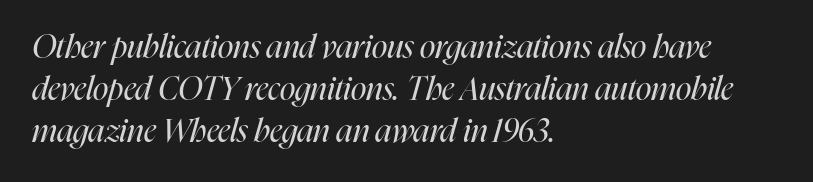
A quiet, ordinary-to-light weight characterises the typeface. Clear beneath every line of the passage. Italic? Definitely — the glyphs are oblique. Each new line begins a customary step beneath the previous one. Is the block centered? No — it sits flush against the left margin.
